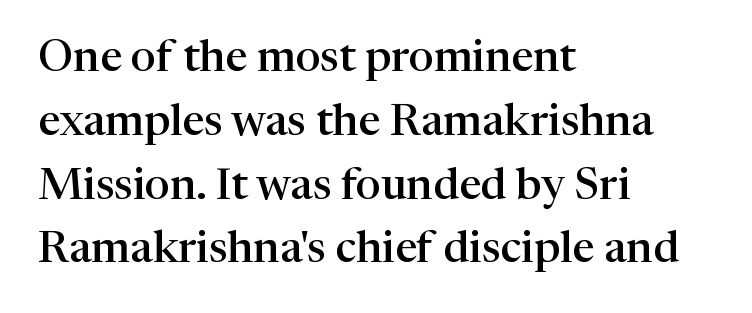
Q: Is the text bold? A: Semi-bold.
Q: Is the text italic (slanted)? A: No, it is upright.
Q: Is the typeface a serif or a sans-serif typeface? A: Serif.
Q: Is the text underlined? A: No.
Q: How is the paragraph aligned? A: Left-aligned.
Q: Is the spacing between letters normal or unusually wide? A: Normal.
Q: Is the spacing between lines tight, normal or loose? A: Normal.
Q: Width (condensed, normal, or wide)? A: Normal.
Q: Stroke contrast? A: High.
Q: x-height? A: Medium.
Q: Monospaced? A: No.
